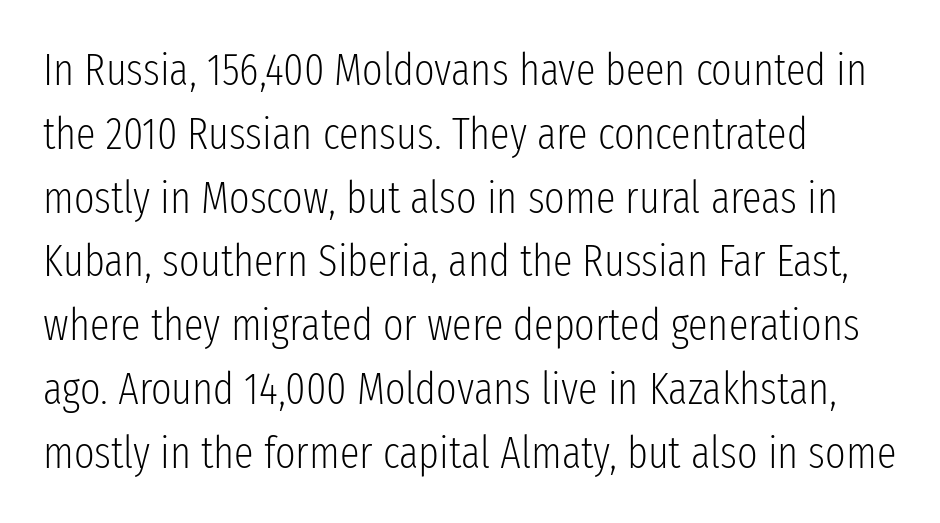
The image shows 44 px light, condensed sans-serif type, upright; set left-aligned, normal line spacing (1.45x), normal letter spacing, not underlined; low stroke contrast and a medium x-height.
